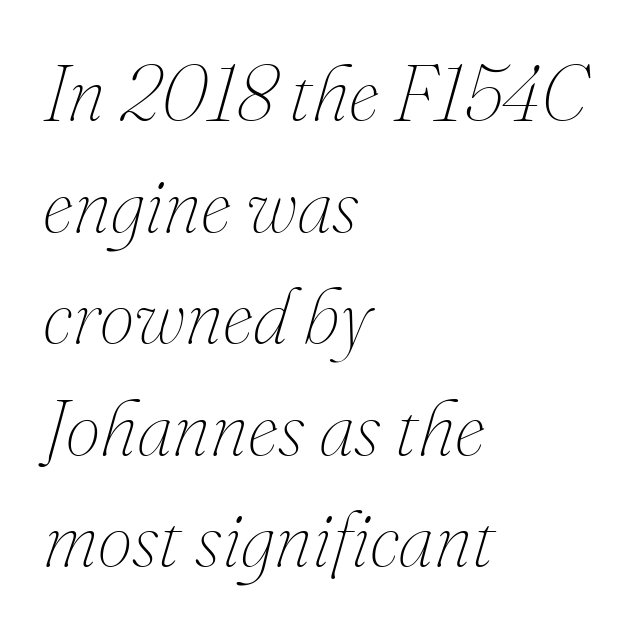
Q: Is the text bold? A: No.
Q: Is the text italic (slanted)? A: Yes, it leans right by about 16 degrees.
Q: Is the text underlined? A: No.
Q: How is the paragraph aligned? A: Left-aligned.
Q: Is the spacing between letters normal or unusually wide? A: Normal.
Q: Is the spacing between lines tight, normal or loose? A: Normal.
Q: Width (condensed, normal, or wide)? A: Normal.
Q: Stroke contrast? A: Medium.
Q: x-height? A: Small.
Q: Monospaced? A: No.
